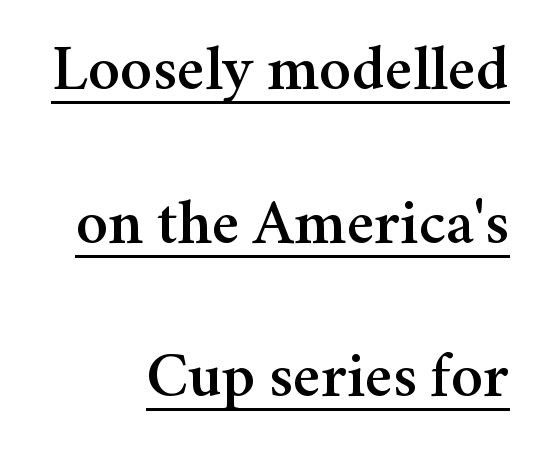
The image shows 64 px serif type, upright; set right-aligned, loose line spacing (2.4x), normal letter spacing, underlined; medium stroke contrast and a medium x-height.
